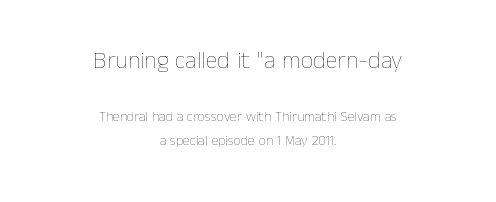
Q: Is the text bold? A: No.
Q: Is the text italic (slanted)? A: No, it is upright.
Q: Is the text underlined? A: No.
Q: How is the paragraph aligned? A: Centered.
Q: Is the spacing between letters normal or unusually wide? A: Normal.
Q: Is the spacing between lines tight, normal or loose? A: Normal.
Q: Which block of text is set in a larger size, the first (top) or the second (bottom)? A: The first (top) one.
